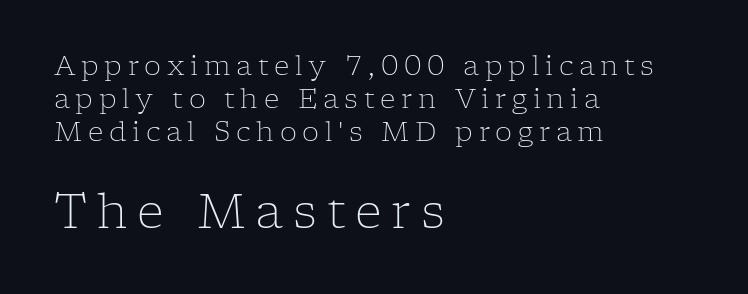
{"serif": "yes", "italic": "no", "bold": "no", "weight": "light", "width": "normal", "stroke_contrast": "low", "x_height": "medium", "monospaced": "no", "underline": "no", "align": "left", "line_spacing_ratio": 1.23, "letter_spacing": "wide", "letter_spacing_em": 0.21, "larger_block": "second", "size_ratio": 1.74, "glyph_px": 47}
